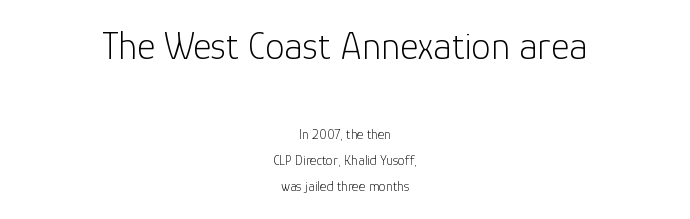
The image shows 39 px light sans-serif type, upright; set centered, line spacing 1.85x, normal letter spacing, not underlined; the first (top) block is 2.79x larger; low stroke contrast and a medium x-height.
